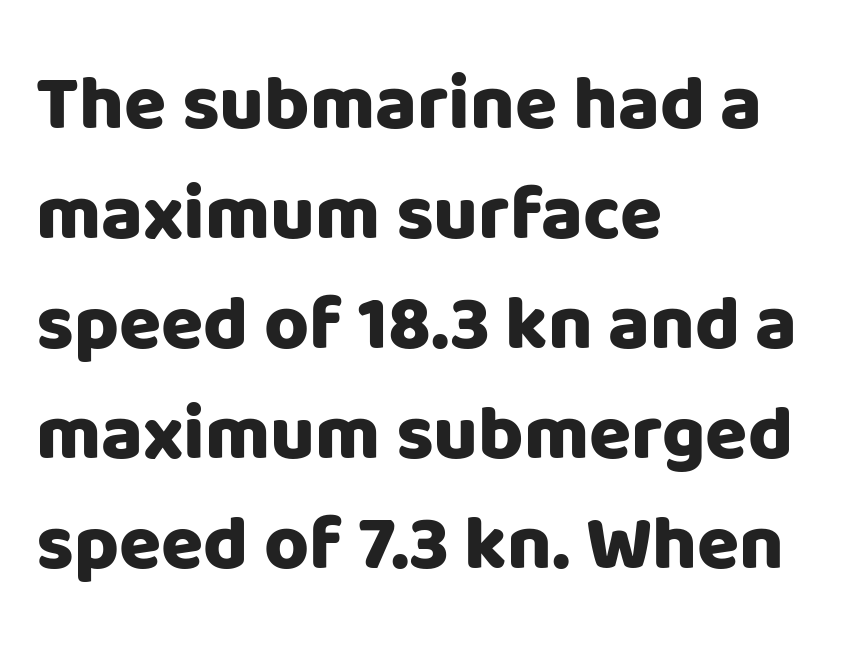
Q: Is the text italic (slanted)? A: No, it is upright.
Q: Is the typeface a serif or a sans-serif typeface? A: Sans-serif.
Q: Is the text underlined? A: No.
Q: How is the paragraph aligned? A: Left-aligned.
Q: Is the spacing between letters normal or unusually wide? A: Normal.
Q: Is the spacing between lines tight, normal or loose? A: Normal.
Q: Width (condensed, normal, or wide)? A: Normal.
Q: Stroke contrast? A: Low.
Q: x-height? A: Large.
Q: Monospaced? A: No.
